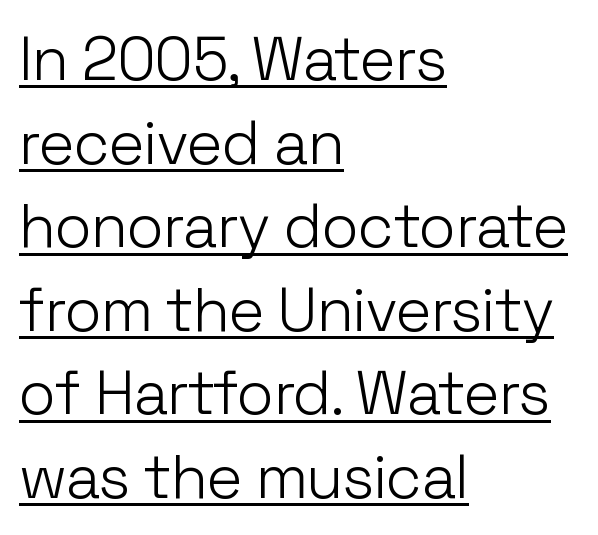
The image shows 61 px light sans-serif type, upright; set left-aligned, normal line spacing (1.37x), normal letter spacing, underlined; low stroke contrast and a medium x-height.
